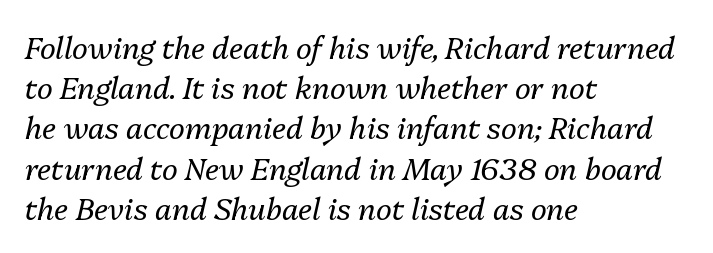
The image shows 30 px regular-weight type, italic (leaning right); set left-aligned, normal line spacing (1.34x), normal letter spacing, not underlined; medium stroke contrast and a medium x-height.
